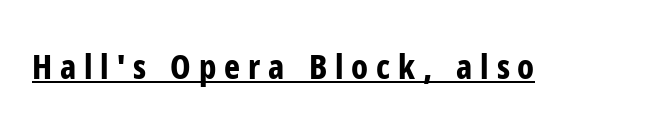
{"serif": "no", "italic": "no", "bold": "yes", "weight": "bold", "width": "condensed", "stroke_contrast": "low", "x_height": "medium", "monospaced": "no", "underline": "yes", "letter_spacing": "wide", "letter_spacing_em": 0.23, "glyph_px": 34}
